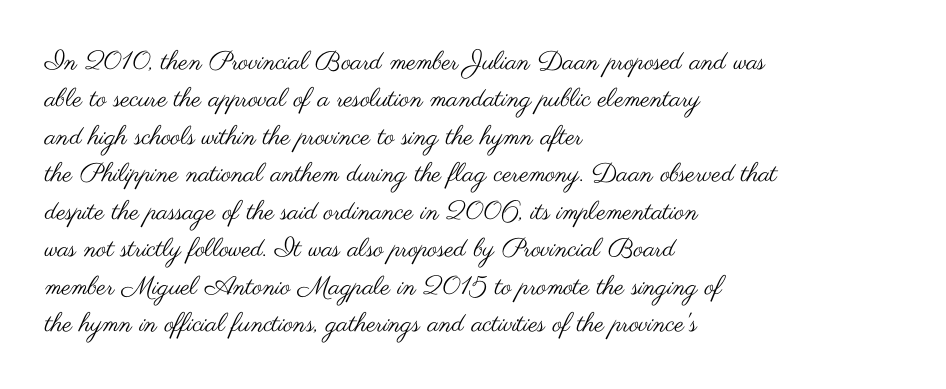
Is the letter spacing exaggerated? No — it looks like the ordinary default. This block has exactly the height ordinary leading produces. Weight: not bold — regular or lighter.
